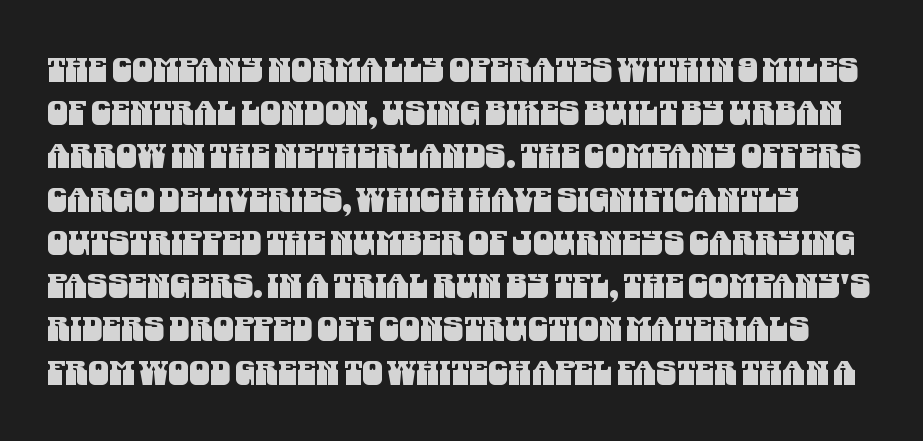
{"serif": "no", "width": "condensed", "stroke_contrast": "medium", "x_height": "large", "monospaced": "no", "underline": "no", "line_spacing": "normal", "line_spacing_ratio": 1.31, "letter_spacing": "normal", "letter_spacing_em": 0.0, "glyph_px": 33}
